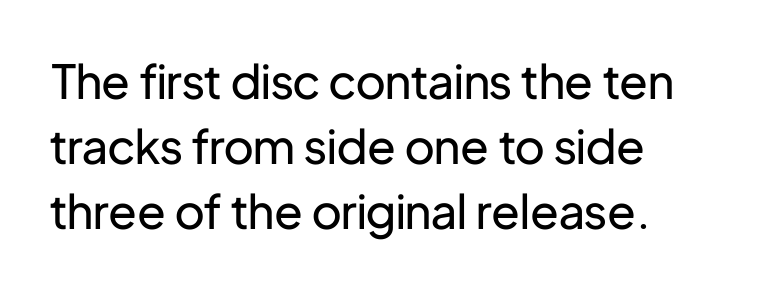
Q: Is the text bold? A: No.
Q: Is the text italic (slanted)? A: No, it is upright.
Q: Is the typeface a serif or a sans-serif typeface? A: Sans-serif.
Q: Is the text underlined? A: No.
Q: How is the paragraph aligned? A: Left-aligned.
Q: Is the spacing between letters normal or unusually wide? A: Normal.
Q: Is the spacing between lines tight, normal or loose? A: Normal.
Q: Width (condensed, normal, or wide)? A: Normal.
Q: Stroke contrast? A: Low.
Q: x-height? A: Medium.
Q: Monospaced? A: No.
